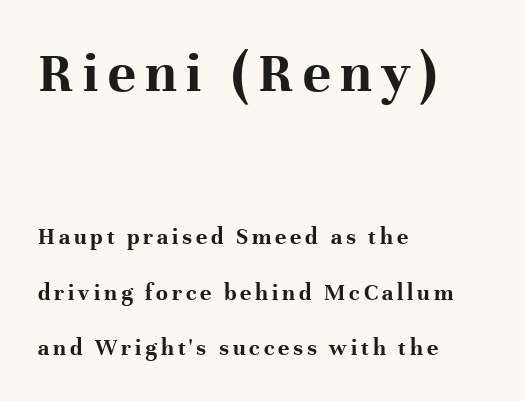
Pretty heavy lettering here — definitely bold. These lines are rendered in a variable-pitch font. The rendering shrinks the type as you move from the upper chunk to the lower. Regarding serifs, this sample has them. A typesetter would mark this as roman, not italic.
